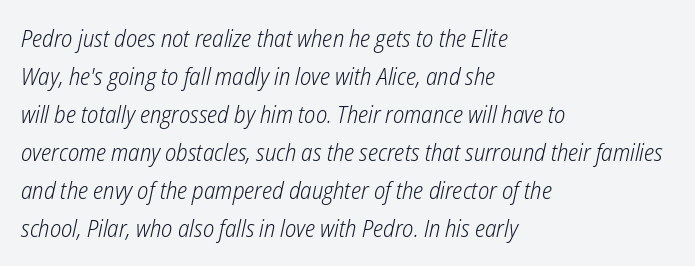
The image shows 24 px text type, italic (leaning right); set left-aligned, normal line spacing (1.58x), normal letter spacing, not underlined.
